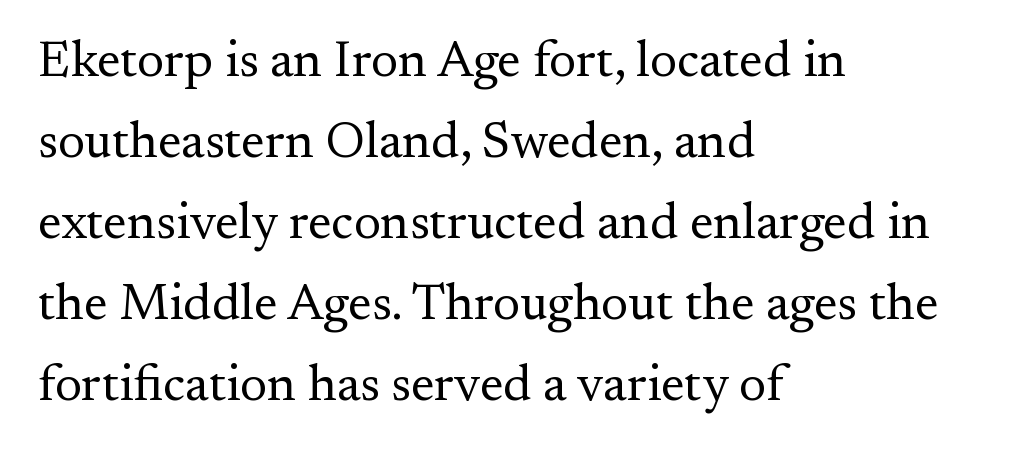
The image shows 51 px regular-weight serif type, upright; set left-aligned, normal line spacing (1.59x), normal letter spacing, not underlined; medium stroke contrast and a small x-height.
